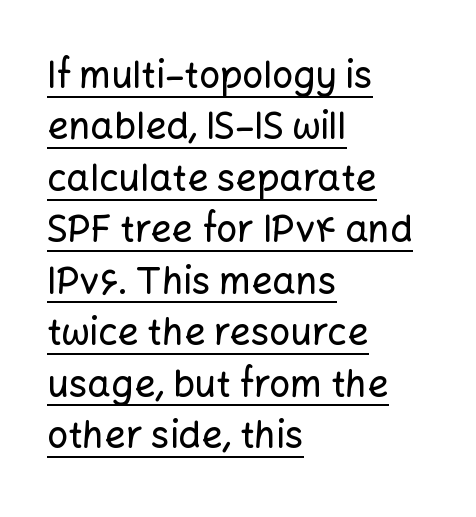
This is sans-serif lettering, the kind often seen on screens and signage. Left-aligned paragraph, ragged on the right. Regarding leading, the lines here are spaced in the standard way. The typesetter has applied underlining to the passage shown. The letters advance in unequal steps, a hallmark of proportional type. Tracking here is standard; glyphs follow each other at the usual distance.
